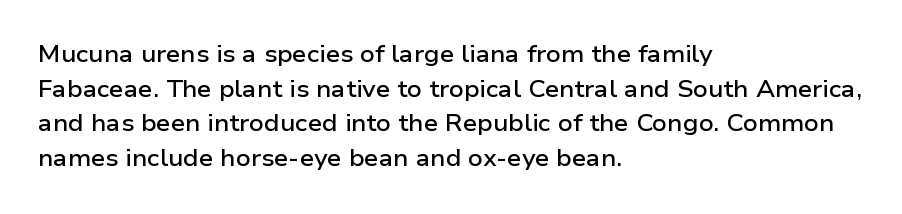
{"italic": "no", "bold": "semi", "underline": "no", "align": "left", "line_spacing": "normal", "line_spacing_ratio": 1.51, "letter_spacing": "normal", "letter_spacing_em": 0.0, "glyph_px": 23}
